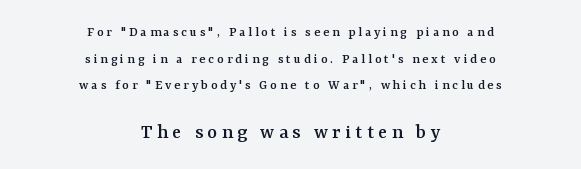
The image shows 21 px text type, upright; set centered, loose line spacing (1.9x), unusually wide letter spacing (+0.21 em), not underlined; the second (bottom) block is 1.5x larger.
